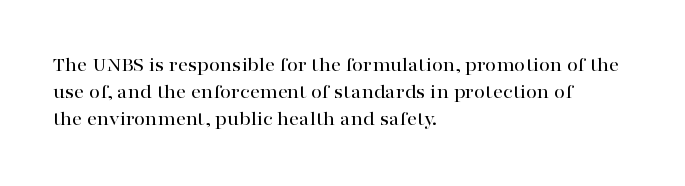
The image shows 20 px text type, upright; set left-aligned, normal line spacing (1.36x), normal letter spacing, not underlined.
